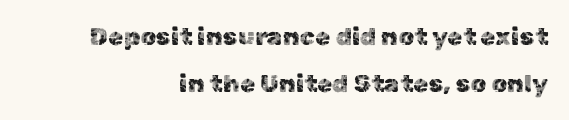
Q: Is the text italic (slanted)? A: No, it is upright.
Q: Is the text underlined? A: No.
Q: How is the paragraph aligned? A: Right-aligned.
Q: Is the spacing between letters normal or unusually wide? A: Normal.
